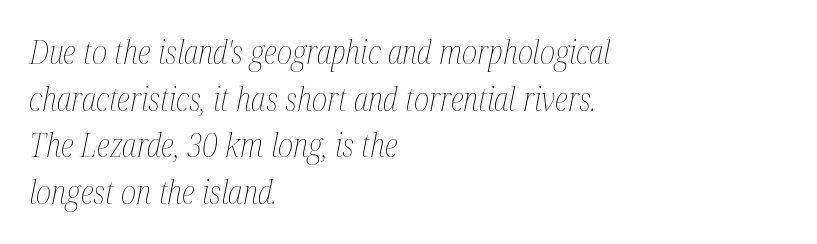
The image shows 32 px thin, condensed type, italic (leaning right); set left-aligned, normal line spacing (1.46x), normal letter spacing, not underlined; medium stroke contrast and a medium x-height.
